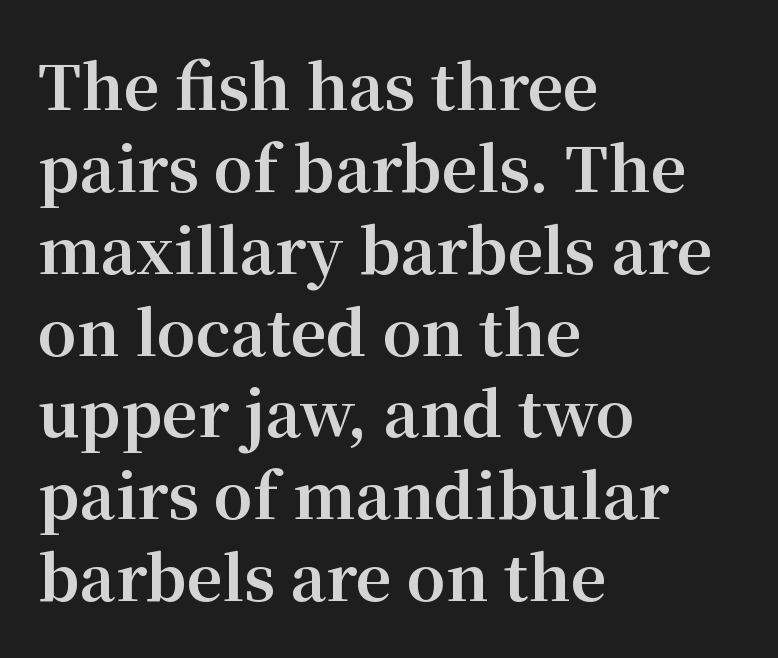
Q: Is the text bold? A: Yes.
Q: Is the text italic (slanted)? A: No, it is upright.
Q: Is the typeface a serif or a sans-serif typeface? A: Serif.
Q: Is the text underlined? A: No.
Q: How is the paragraph aligned? A: Left-aligned.
Q: Is the spacing between letters normal or unusually wide? A: Normal.
Q: Is the spacing between lines tight, normal or loose? A: Normal.
Q: Width (condensed, normal, or wide)? A: Normal.
Q: Stroke contrast? A: Medium.
Q: x-height? A: Medium.
Q: Monospaced? A: No.
